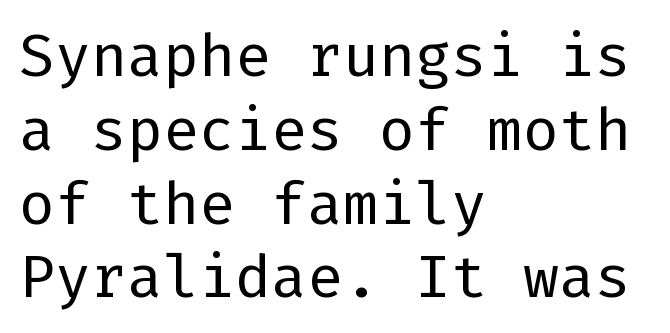
The image shows 60 px regular-weight sans-serif type, upright; set left-aligned, line spacing 1.23x, normal letter spacing, not underlined; low stroke contrast and a medium x-height.
